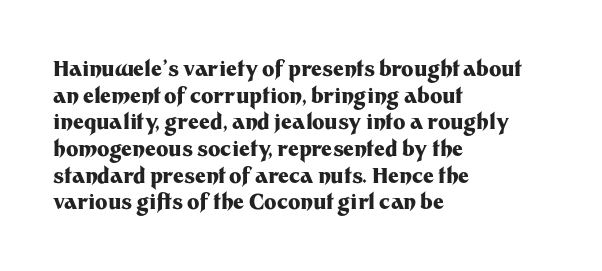
Honestly, the row spacing looks completely unremarkable. Posture: upright roman. Plenty of ink on the page — the face is bold. Typeset ragged right — the left edge is the straight one.
